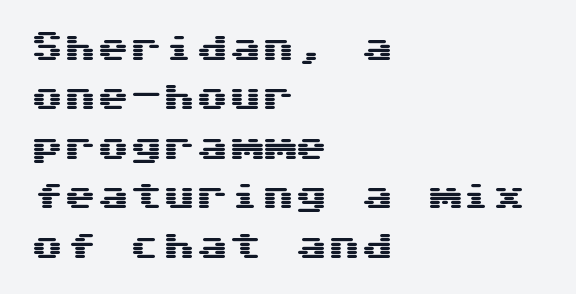
The image shows 33 px wide sans-serif type, upright; set left-aligned, normal line spacing (1.5x), normal letter spacing, not underlined; medium stroke contrast and a medium x-height.
